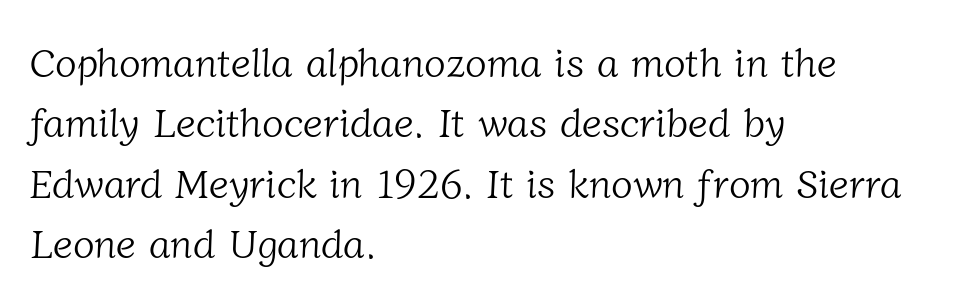
{"serif": "yes", "bold": "no", "weight": "light", "width": "normal", "stroke_contrast": "low", "x_height": "medium", "monospaced": "no", "underline": "no", "align": "left", "line_spacing": "normal", "line_spacing_ratio": 1.51, "letter_spacing": "normal", "letter_spacing_em": 0.0, "glyph_px": 40}
